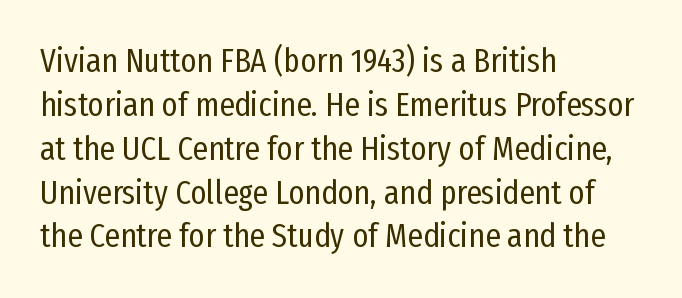
{"serif": "no", "italic": "no", "bold": "no", "weight": "regular", "width": "condensed", "stroke_contrast": "low", "x_height": "medium", "monospaced": "no", "underline": "no", "align": "left", "line_spacing": "normal", "line_spacing_ratio": 1.29, "letter_spacing": "normal", "letter_spacing_em": 0.0, "glyph_px": 34}
